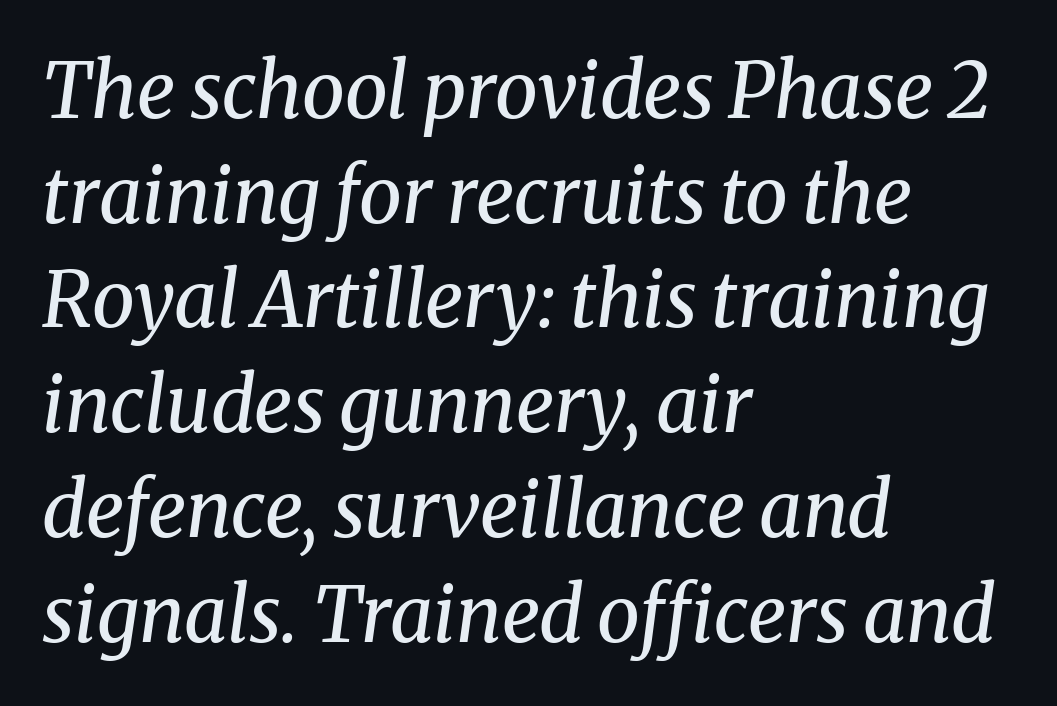
{"serif": "yes", "italic": "yes", "lean": "right", "slant_degrees": 8, "bold": "no", "weight": "regular", "width": "normal", "stroke_contrast": "medium", "x_height": "medium", "monospaced": "no", "underline": "no", "align": "left", "line_spacing": "normal", "line_spacing_ratio": 1.36, "letter_spacing": "normal", "letter_spacing_em": 0.0, "glyph_px": 77}
